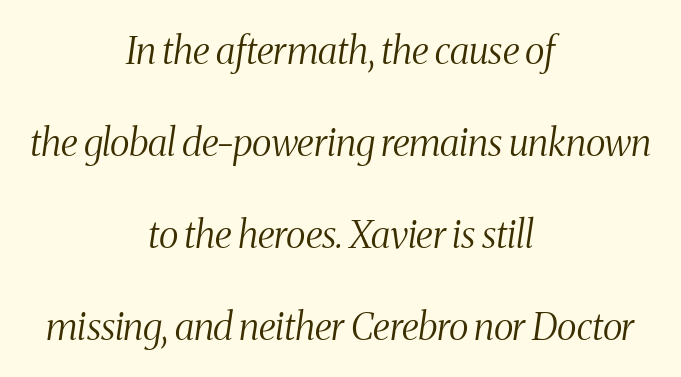
Q: Is the text bold? A: No.
Q: Is the text italic (slanted)? A: Yes, it leans right by about 8 degrees.
Q: Is the typeface a serif or a sans-serif typeface? A: Serif.
Q: Is the text underlined? A: No.
Q: How is the paragraph aligned? A: Centered.
Q: Is the spacing between letters normal or unusually wide? A: Normal.
Q: Is the spacing between lines tight, normal or loose? A: Loose.
Q: Width (condensed, normal, or wide)? A: Condensed.
Q: Stroke contrast? A: Medium.
Q: x-height? A: Medium.
Q: Monospaced? A: No.
